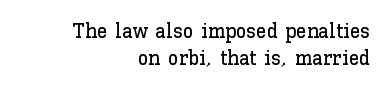
The image shows 21 px text type, upright; set right-aligned, normal line spacing (1.28x), normal letter spacing, not underlined.
